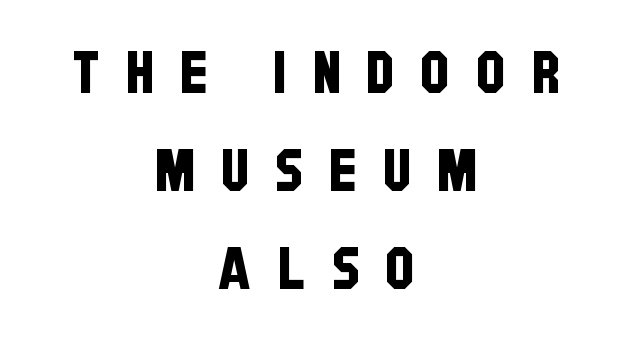
Q: Is the typeface a serif or a sans-serif typeface? A: Sans-serif.
Q: Is the text underlined? A: No.
Q: How is the paragraph aligned? A: Centered.
Q: Is the spacing between letters normal or unusually wide? A: Unusually wide.
Q: Is the spacing between lines tight, normal or loose? A: Normal.
Q: Width (condensed, normal, or wide)? A: Condensed.
Q: Stroke contrast? A: Low.
Q: x-height? A: Large.
Q: Monospaced? A: No.
